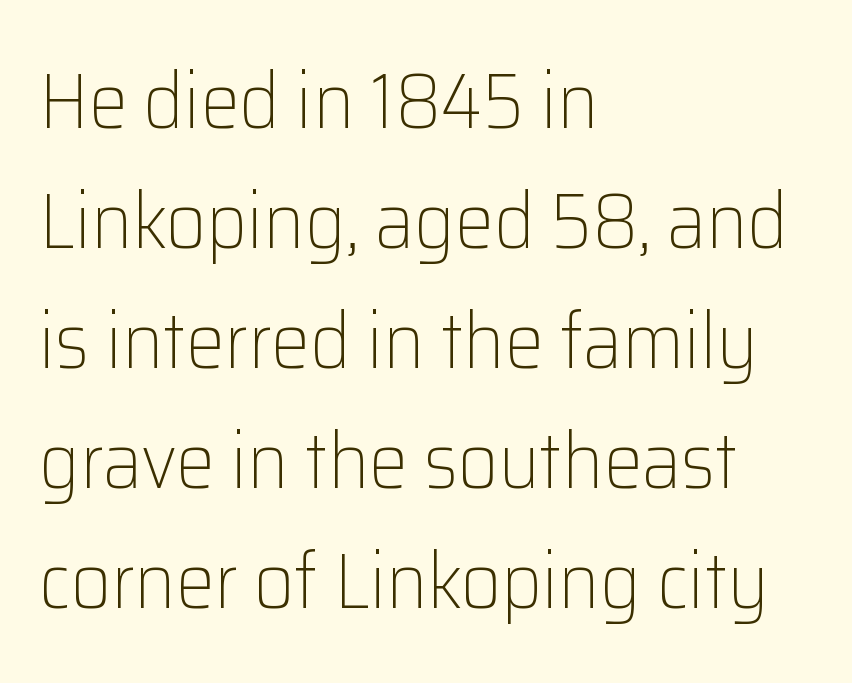
{"serif": "no", "italic": "no", "bold": "no", "weight": "light", "width": "normal", "stroke_contrast": "low", "x_height": "medium", "monospaced": "no", "underline": "no", "align": "left", "line_spacing": "normal", "line_spacing_ratio": 1.54, "letter_spacing": "normal", "letter_spacing_em": 0.0, "glyph_px": 78}
